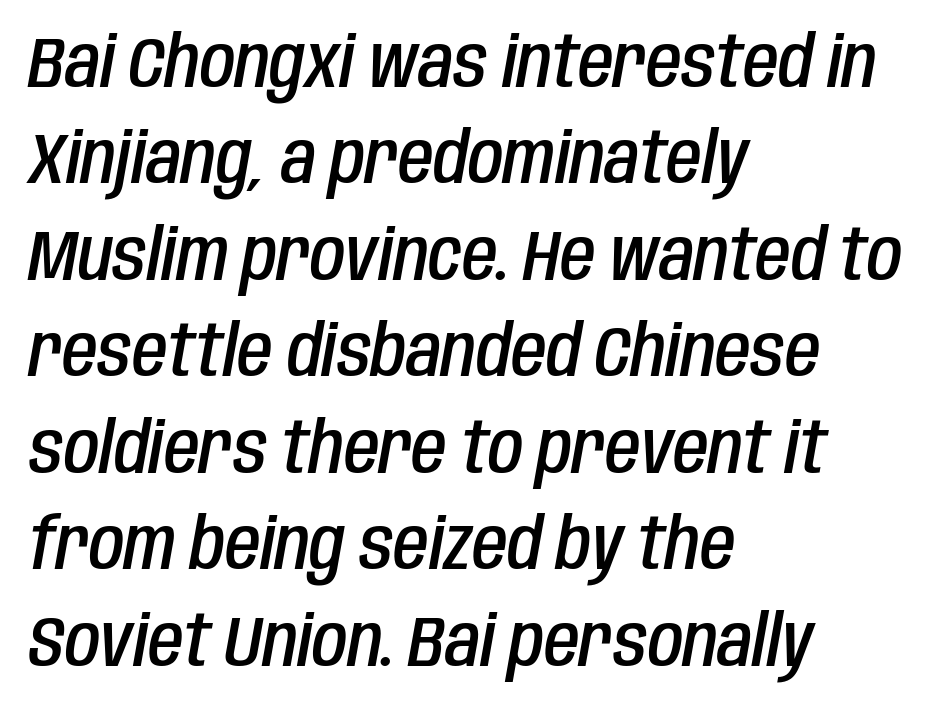
The image shows 72 px semibold, condensed type, italic (leaning right); set left-aligned, normal line spacing (1.34x), normal letter spacing, not underlined; low stroke contrast and a large x-height.
